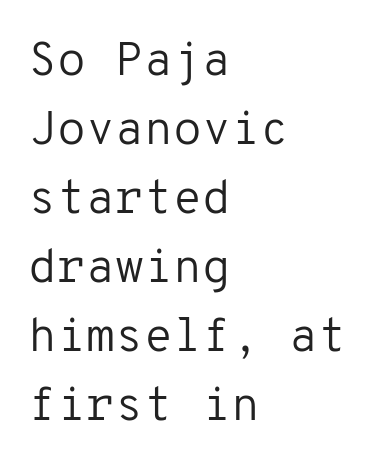
{"serif": "no", "italic": "no", "bold": "no", "weight": "regular", "width": "normal", "stroke_contrast": "low", "x_height": "medium", "monospaced": "yes", "underline": "no", "align": "left", "line_spacing": "normal", "line_spacing_ratio": 1.47, "letter_spacing": "normal", "letter_spacing_em": 0.0, "glyph_px": 47}
